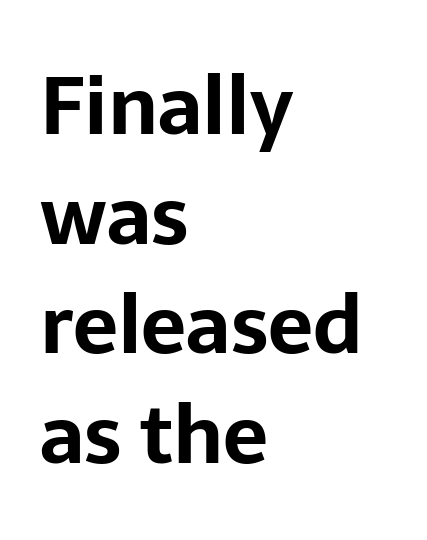
Q: Is the text bold? A: Yes.
Q: Is the text italic (slanted)? A: No, it is upright.
Q: Is the typeface a serif or a sans-serif typeface? A: Sans-serif.
Q: Is the text underlined? A: No.
Q: How is the paragraph aligned? A: Left-aligned.
Q: Is the spacing between letters normal or unusually wide? A: Normal.
Q: Is the spacing between lines tight, normal or loose? A: Normal.
Q: Width (condensed, normal, or wide)? A: Normal.
Q: Stroke contrast? A: Low.
Q: x-height? A: Medium.
Q: Monospaced? A: No.
